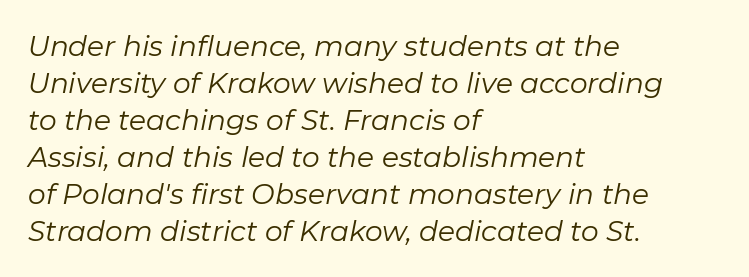
Q: Is the text bold? A: No.
Q: Is the text italic (slanted)? A: Yes, it leans right by about 11 degrees.
Q: Is the text underlined? A: No.
Q: How is the paragraph aligned? A: Left-aligned.
Q: Is the spacing between letters normal or unusually wide? A: Normal.
Q: Is the spacing between lines tight, normal or loose? A: Normal.
Q: Width (condensed, normal, or wide)? A: Normal.
Q: Stroke contrast? A: Low.
Q: x-height? A: Medium.
Q: Monospaced? A: No.
